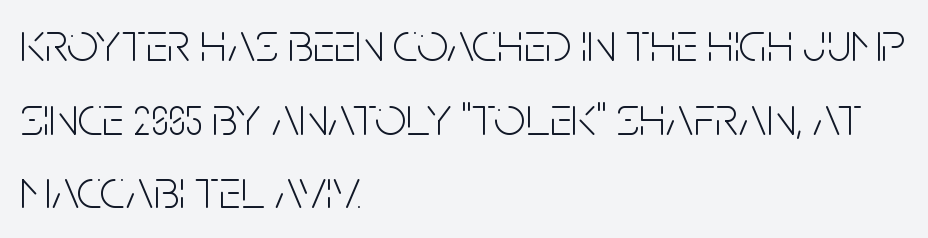
Q: Is the text bold? A: No.
Q: Is the text italic (slanted)? A: No, it is upright.
Q: Is the typeface a serif or a sans-serif typeface? A: Sans-serif.
Q: Is the text underlined? A: No.
Q: How is the paragraph aligned? A: Left-aligned.
Q: Is the spacing between letters normal or unusually wide? A: Normal.
Q: Is the spacing between lines tight, normal or loose? A: Normal.
Q: Width (condensed, normal, or wide)? A: Condensed.
Q: Stroke contrast? A: Low.
Q: x-height? A: Large.
Q: Monospaced? A: No.
